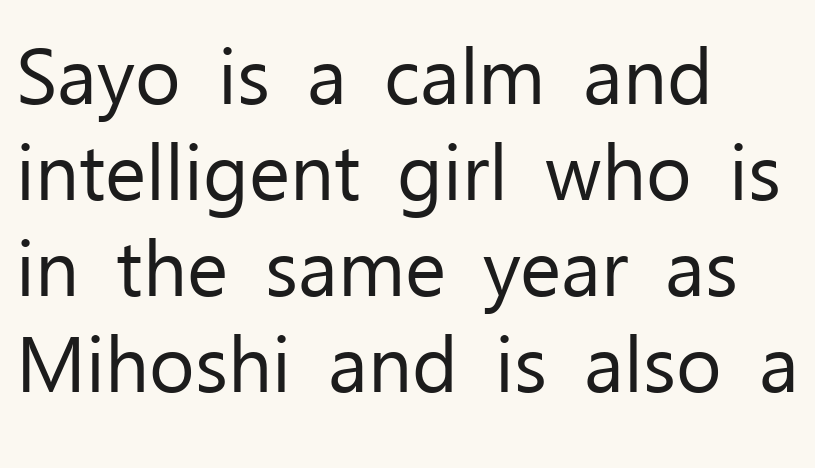
The passage shown is typed in a proportional face where columns would drift. Note: no serifs on the glyphs. Heft: none added — not bold. Each row of text sits above clean, open space.
